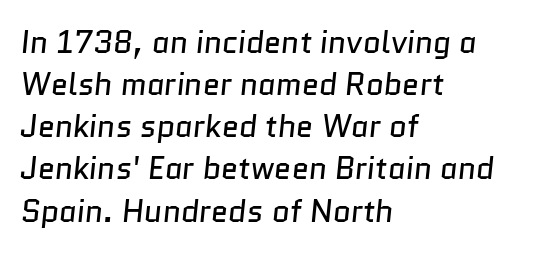
{"serif": "no", "bold": "no", "weight": "regular", "width": "normal", "stroke_contrast": "low", "x_height": "medium", "monospaced": "no", "underline": "no", "align": "left", "line_spacing": "normal", "line_spacing_ratio": 1.36, "letter_spacing": "normal", "letter_spacing_em": 0.0, "glyph_px": 31}
